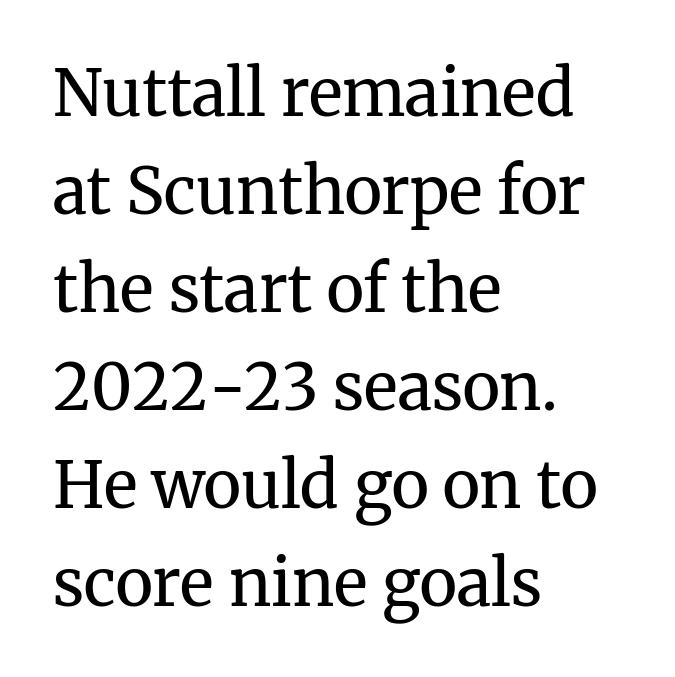
Look at the bottom of the vertical strokes: they flare into serifs here. The line-height multiplier appears to be the usual default. When letters stand straight like this, we call the style roman or upright. Lines of text with bare space underneath. No letter is thick-stroked: the sample isn't bold. All the whitespace from short lines collects on the right.
